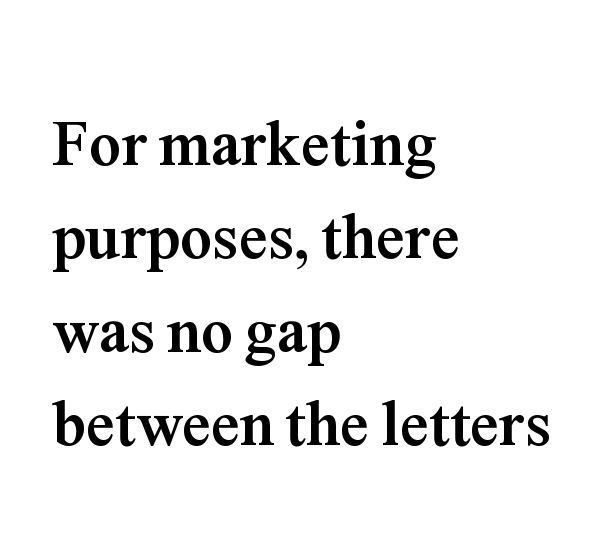
Q: Is the text bold? A: Yes.
Q: Is the text italic (slanted)? A: No, it is upright.
Q: Is the typeface a serif or a sans-serif typeface? A: Serif.
Q: Is the text underlined? A: No.
Q: How is the paragraph aligned? A: Left-aligned.
Q: Is the spacing between letters normal or unusually wide? A: Normal.
Q: Is the spacing between lines tight, normal or loose? A: Normal.
Q: Width (condensed, normal, or wide)? A: Normal.
Q: Stroke contrast? A: Medium.
Q: x-height? A: Medium.
Q: Monospaced? A: No.
